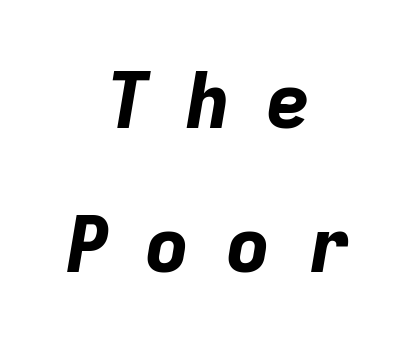
The letters are bold, with thick, heavy strokes. The letters are slanted; this is an italic face. The string is rendered with underlining switched off. The compositor balanced each line on the midline.
